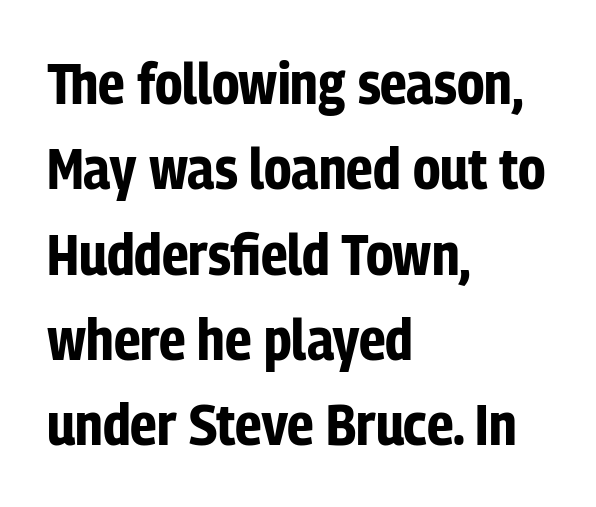
{"serif": "no", "italic": "no", "bold": "yes", "weight": "bold", "width": "condensed", "stroke_contrast": "low", "x_height": "medium", "monospaced": "no", "underline": "no", "align": "left", "line_spacing": "normal", "line_spacing_ratio": 1.47, "letter_spacing": "normal", "letter_spacing_em": 0.0, "glyph_px": 58}
